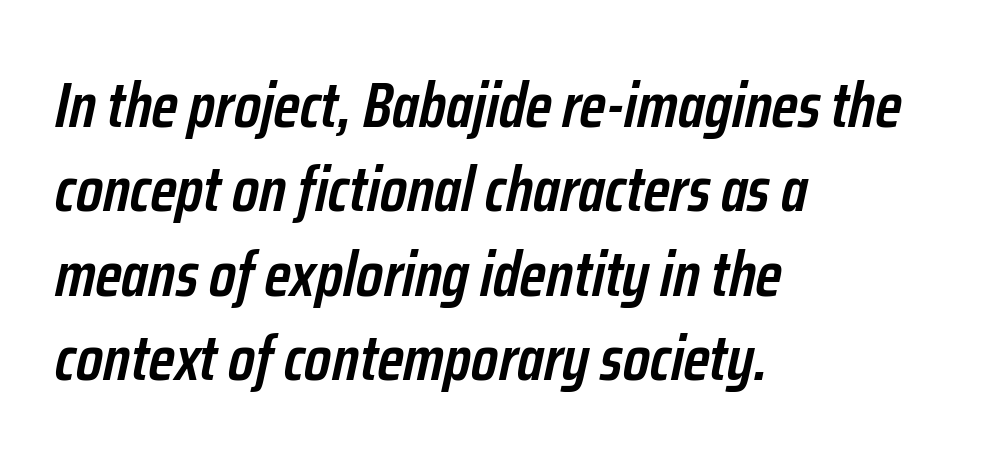
Q: Is the text bold? A: Semi-bold.
Q: Is the text italic (slanted)? A: Yes, it leans right by about 12 degrees.
Q: Is the text underlined? A: No.
Q: How is the paragraph aligned? A: Left-aligned.
Q: Is the spacing between letters normal or unusually wide? A: Normal.
Q: Is the spacing between lines tight, normal or loose? A: Normal.
Q: Width (condensed, normal, or wide)? A: Condensed.
Q: Stroke contrast? A: Low.
Q: x-height? A: Medium.
Q: Monospaced? A: No.
